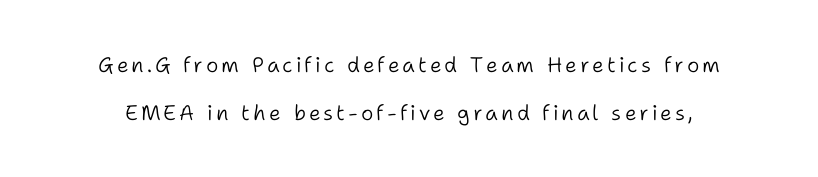
The image shows 21 px text type, upright; set loose line spacing (2.27x), not underlined.
